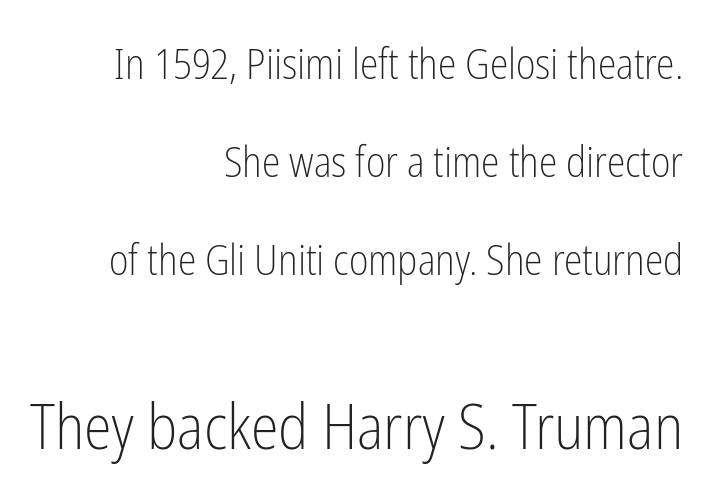
The typesetting does not lean heavy: it is not bold. Successive baselines arrive slowly, with a big drop between each. Underlining? Definitely not there. The typography opts for an upright posture over an oblique one. Does the type have serifs? No, each stem ends abruptly. This rendering leaves character spacing at its baseline value.
